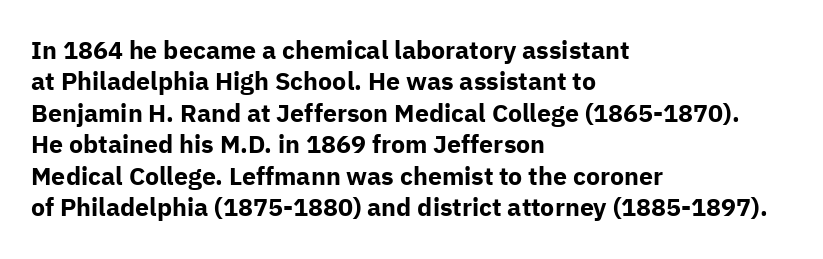
The image shows 25 px bold type, upright; set left-aligned, normal line spacing (1.26x), normal letter spacing, not underlined.
